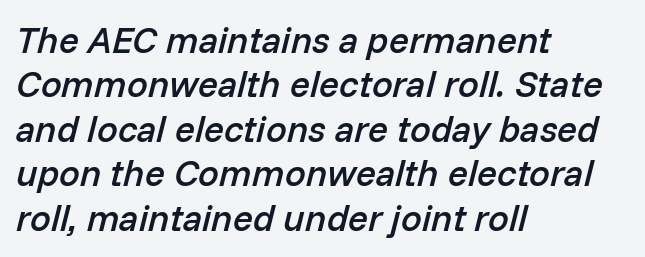
The image shows 37 px semibold type, italic (leaning right); set left-aligned, line spacing 1.2x, normal letter spacing, not underlined; low stroke contrast and a medium x-height.
